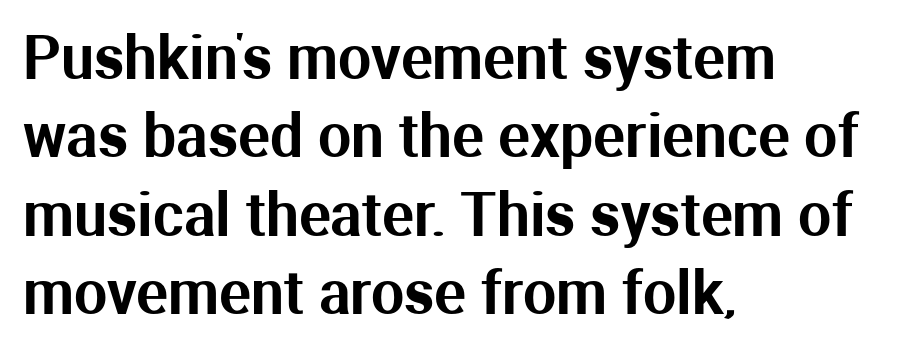
Q: Is the text italic (slanted)? A: No, it is upright.
Q: Is the typeface a serif or a sans-serif typeface? A: Sans-serif.
Q: Is the text underlined? A: No.
Q: How is the paragraph aligned? A: Left-aligned.
Q: Is the spacing between letters normal or unusually wide? A: Normal.
Q: Is the spacing between lines tight, normal or loose? A: Normal.
Q: Width (condensed, normal, or wide)? A: Normal.
Q: Stroke contrast? A: Medium.
Q: x-height? A: Medium.
Q: Monospaced? A: No.
